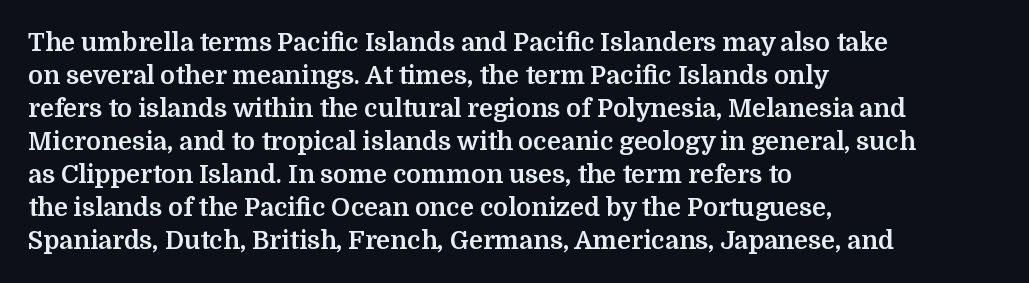
The image shows 25 px bold type, upright; set left-aligned, normal line spacing (1.32x), normal letter spacing, not underlined.
